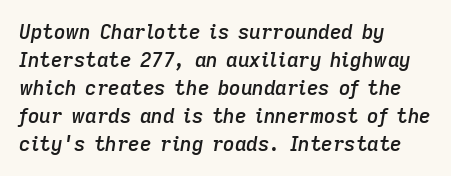
This rendering uses left alignment, leaving the right contour irregular. Rendered with sloped, italic letterforms. Spacing between characters is what you'd get straight out of the box. Underlining? Definitely not there. The letters are semibold — heavier than regular but short of a full bold.
